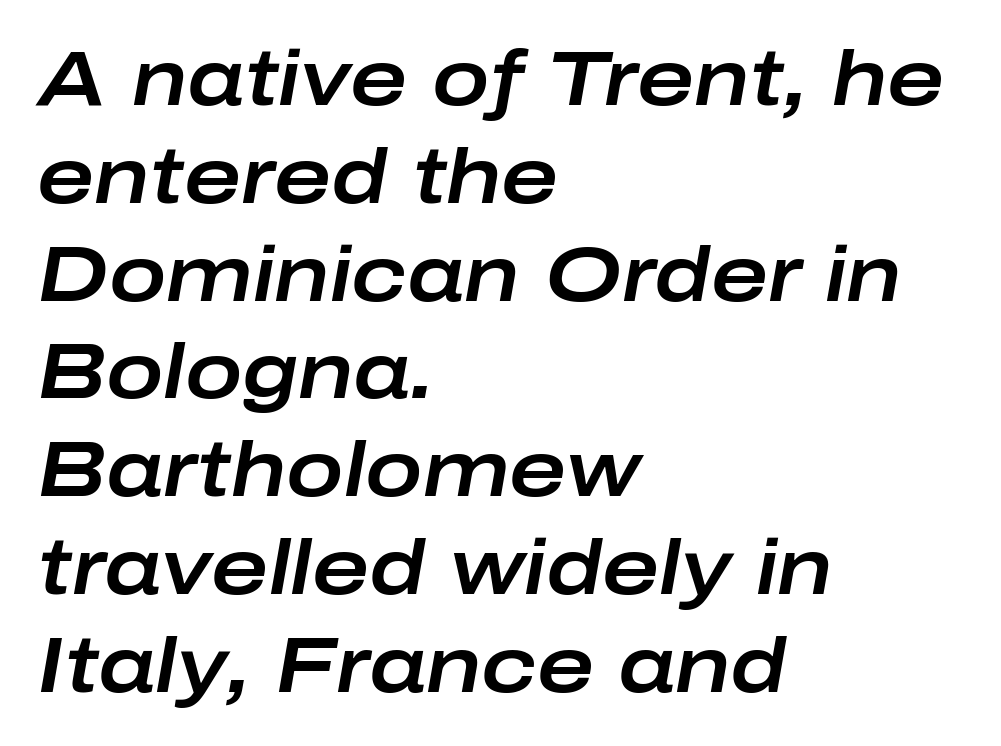
The image shows 77 px wide type, italic (leaning right); set left-aligned, normal line spacing (1.27x), normal letter spacing, not underlined; low stroke contrast and a medium x-height.
